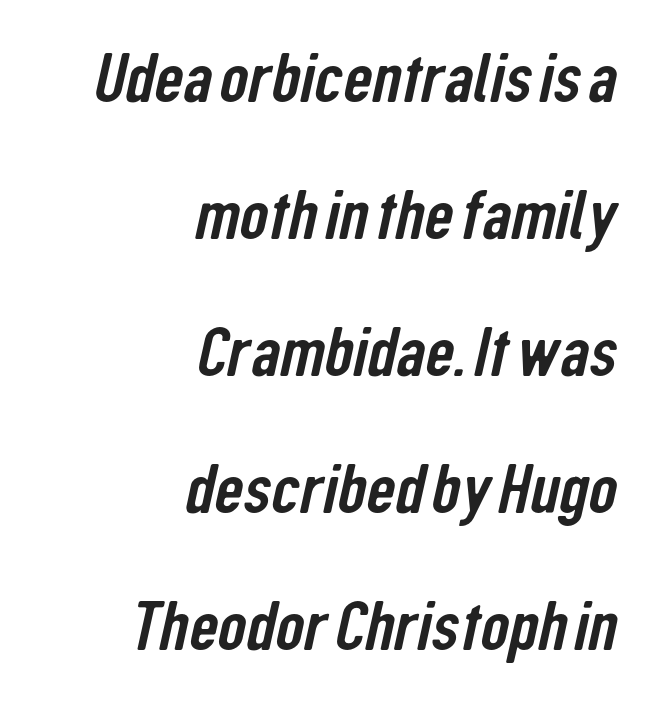
This sample trades compactness for vertical openness between lines. A flush-right, rag-left setting is used for this passage. Regarding serifs, this sample does without them. This sample has the flowing, uneven cadence of proportional lettering. Unmarked baselines from the first word to the last. These lines keep a tight, regular rhythm from letter to letter.
